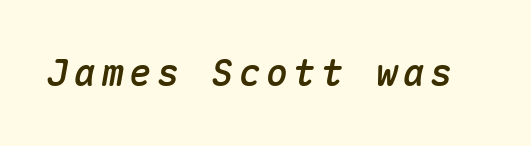
{"italic": "yes", "lean": "right", "slant_degrees": 10, "width": "normal", "stroke_contrast": "medium", "x_height": "medium", "monospaced": "yes", "underline": "no", "glyph_px": 37}
